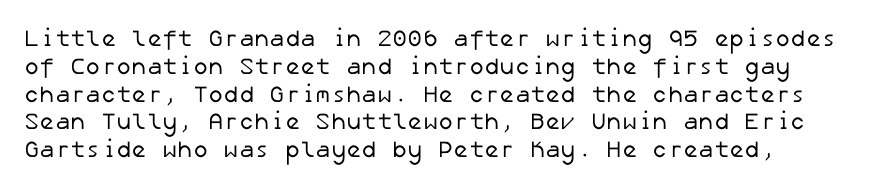
{"bold": "no", "underline": "no", "line_spacing_ratio": 1.21, "letter_spacing": "normal", "letter_spacing_em": 0.0, "glyph_px": 23}
